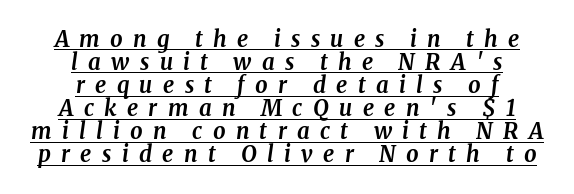
Q: Is the text bold? A: Yes.
Q: Is the text italic (slanted)? A: Yes, it leans right by about 8 degrees.
Q: Is the text underlined? A: Yes.
Q: How is the paragraph aligned? A: Centered.
Q: Is the spacing between letters normal or unusually wide? A: Unusually wide.
Q: Is the spacing between lines tight, normal or loose? A: Tight.
